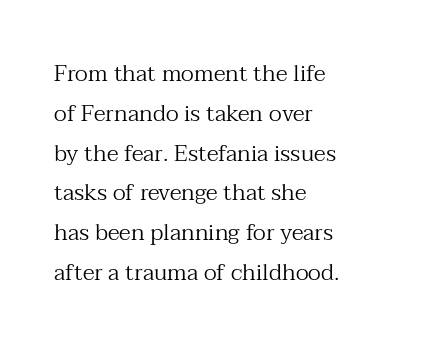
Q: Is the text bold? A: No.
Q: Is the text italic (slanted)? A: No, it is upright.
Q: Is the text underlined? A: No.
Q: How is the paragraph aligned? A: Left-aligned.
Q: Is the spacing between letters normal or unusually wide? A: Normal.
